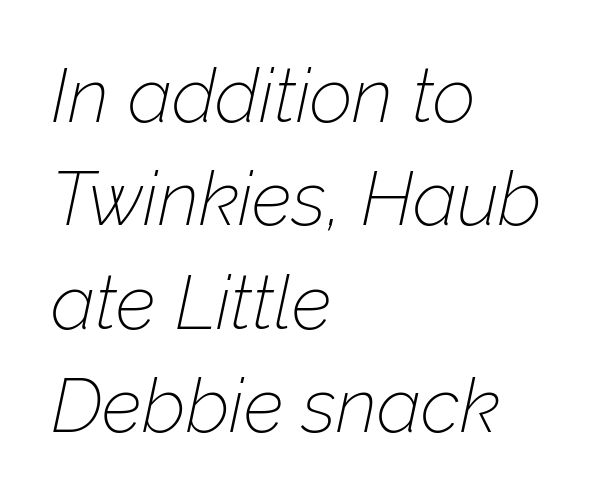
Q: Is the text bold? A: No.
Q: Is the text italic (slanted)? A: Yes, it leans right by about 12 degrees.
Q: Is the text underlined? A: No.
Q: How is the paragraph aligned? A: Left-aligned.
Q: Is the spacing between letters normal or unusually wide? A: Normal.
Q: Is the spacing between lines tight, normal or loose? A: Normal.
Q: Width (condensed, normal, or wide)? A: Normal.
Q: Stroke contrast? A: Low.
Q: x-height? A: Medium.
Q: Monospaced? A: No.
